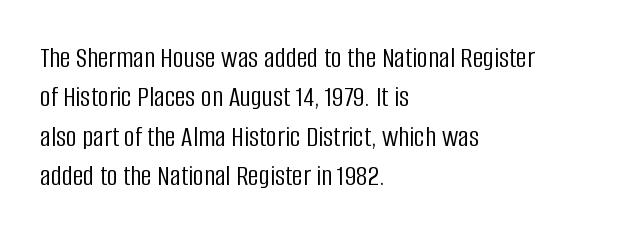
Q: Is the text bold? A: No.
Q: Is the text italic (slanted)? A: No, it is upright.
Q: Is the typeface a serif or a sans-serif typeface? A: Sans-serif.
Q: Is the text underlined? A: No.
Q: How is the paragraph aligned? A: Left-aligned.
Q: Is the spacing between letters normal or unusually wide? A: Normal.
Q: Is the spacing between lines tight, normal or loose? A: Normal.
Q: Width (condensed, normal, or wide)? A: Condensed.
Q: Stroke contrast? A: Low.
Q: x-height? A: Large.
Q: Monospaced? A: No.
